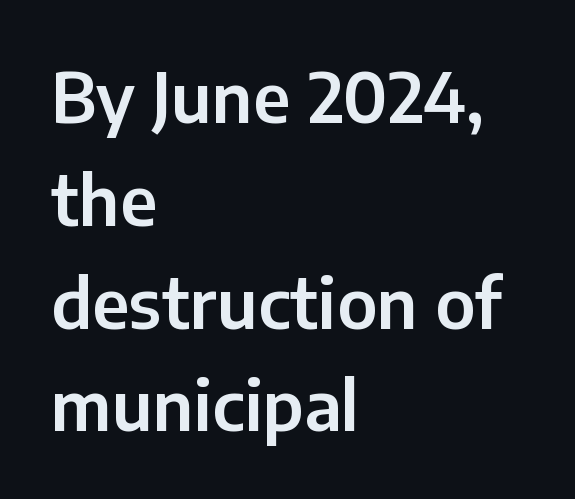
The image shows 69 px sans-serif type, upright; set left-aligned, normal line spacing (1.49x), normal letter spacing, not underlined; low stroke contrast and a medium x-height.
